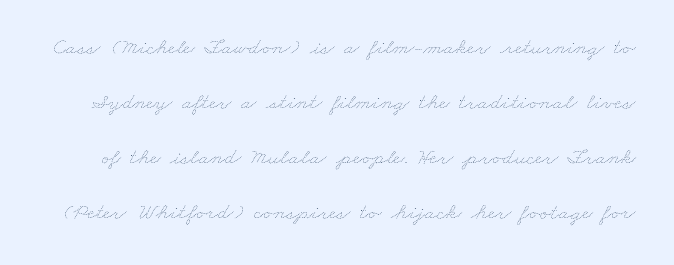
{"bold": "no", "underline": "no", "line_spacing": "loose", "line_spacing_ratio": 2.39, "letter_spacing": "normal", "letter_spacing_em": 0.0, "glyph_px": 23}
